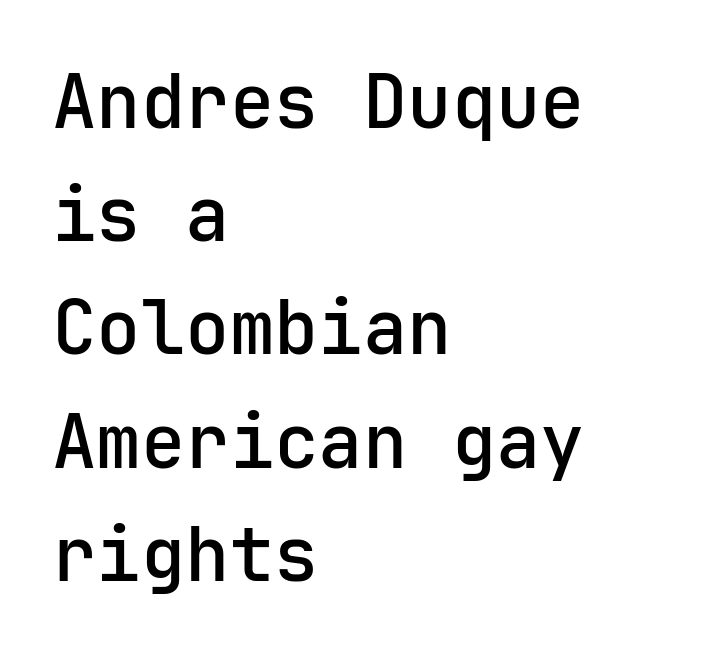
The image shows 74 px semibold sans-serif type, upright; set left-aligned, normal line spacing (1.53x), normal letter spacing, not underlined; low stroke contrast and a medium x-height.
